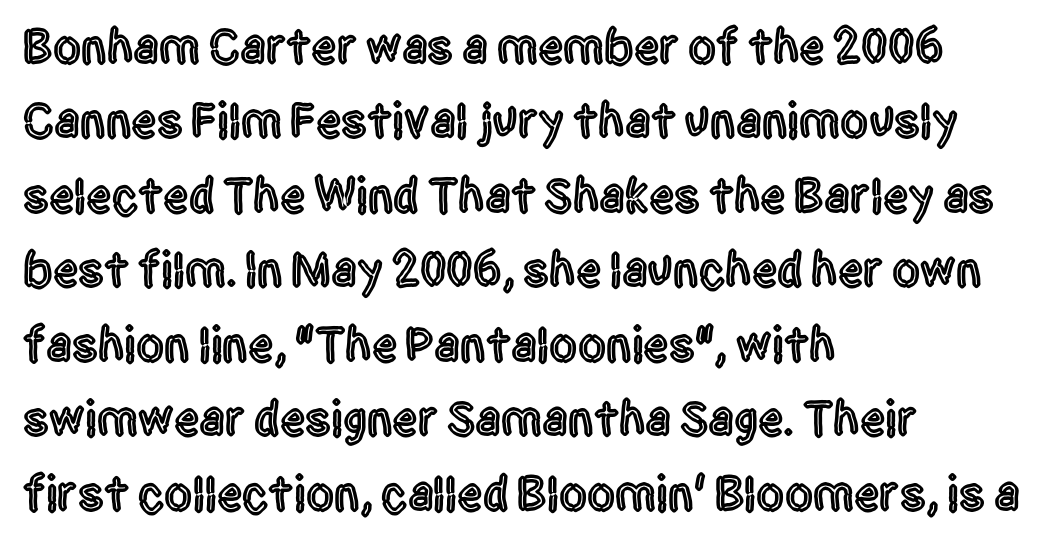
The passage shown stacks its lines at a standard gap. Is this a fixed-width face? No — the glyphs have proportional, varying widths. Unmarked baselines from the first word to the last. Inter-character spacing is left at the font's built-in metrics.
